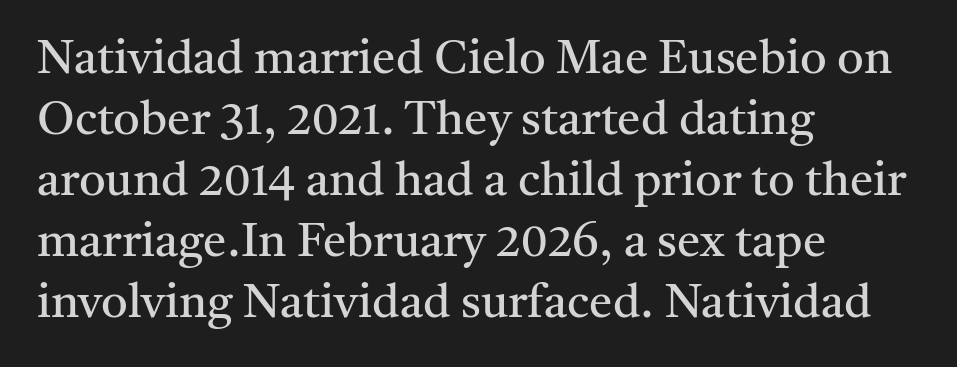
Q: Is the text bold? A: No.
Q: Is the text italic (slanted)? A: No, it is upright.
Q: Is the typeface a serif or a sans-serif typeface? A: Serif.
Q: Is the text underlined? A: No.
Q: How is the paragraph aligned? A: Left-aligned.
Q: Is the spacing between letters normal or unusually wide? A: Normal.
Q: Is the spacing between lines tight, normal or loose? A: Normal.
Q: Width (condensed, normal, or wide)? A: Normal.
Q: Stroke contrast? A: Medium.
Q: x-height? A: Medium.
Q: Monospaced? A: No.
